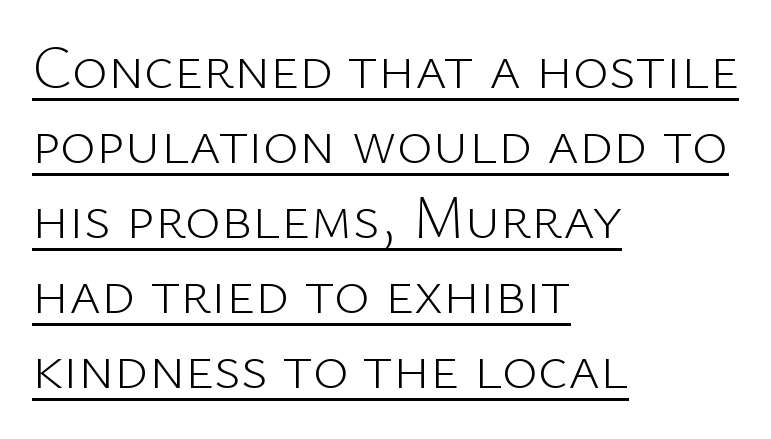
Which margin do the lines hug? The left one — the right edge is uneven. A sans-serif font was chosen for this passage. Stems and bowls with no extra thickness — not bold. Observe the ordinary spacing: letters are neighbours, not strangers.
